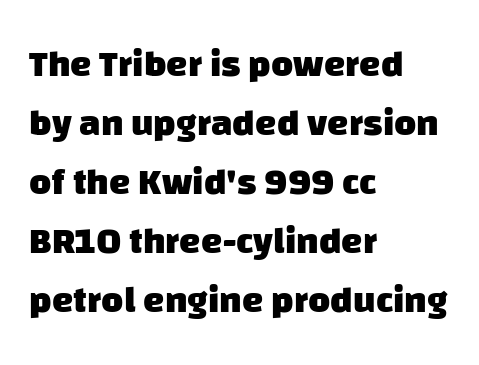
Varying glyph widths throughout — classic text-font behaviour. The space directly below the letters is spotless. The rendering uses a moderate line-height, typical for paragraphs. The compositor pushed each line to the left boundary. A sans-serif font was chosen for this passage. Compared with an ordinary text face, these strokes are far heavier — a full bold.
